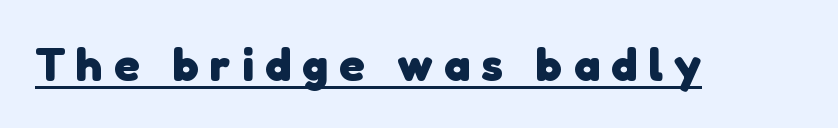
The image shows 47 px heavy sans-serif type; set unusually wide letter spacing (+0.24 em), underlined; low stroke contrast and a medium x-height.
